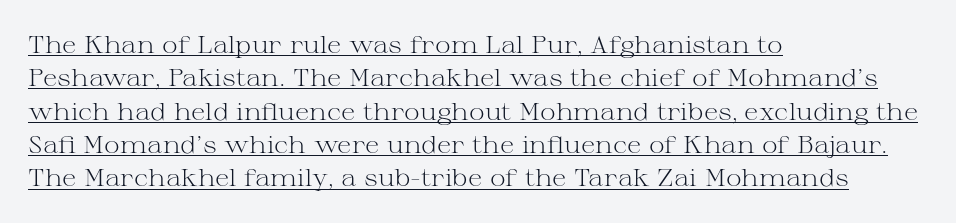
Emphasis is given by a line drawn under the lettering. The text block is weighted toward the left margin, trailing off unevenly rightward. These lines sit exactly where default settings would place them. This is roman type, the default non-slanted kind.
